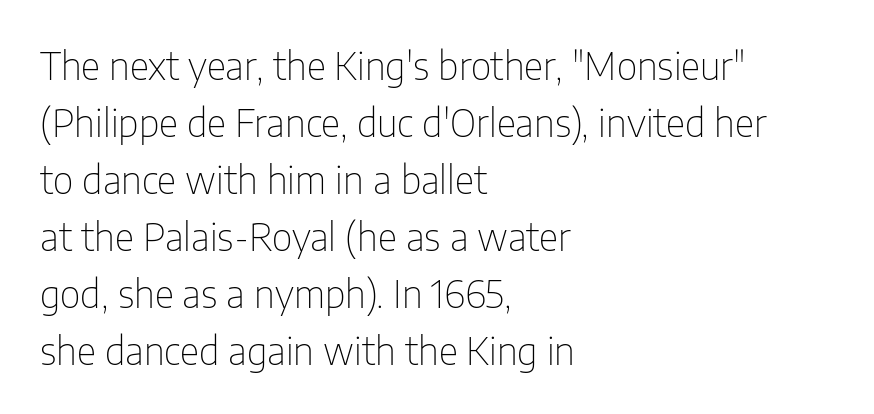
The image shows 38 px thin, condensed sans-serif type, upright; set left-aligned, normal line spacing (1.5x), normal letter spacing, not underlined; low stroke contrast and a medium x-height.
